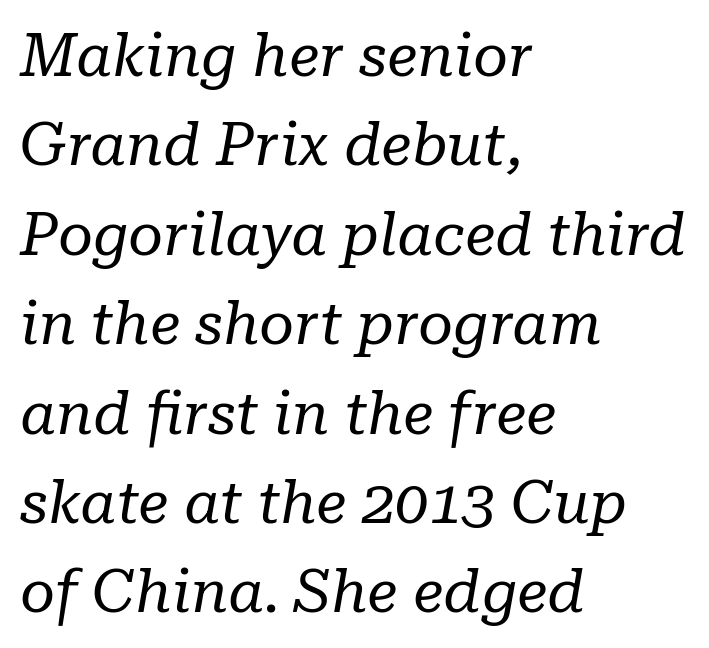
The image shows 60 px regular-weight serif type, italic (leaning right); set left-aligned, normal line spacing (1.49x), normal letter spacing, not underlined; low stroke contrast and a medium x-height.
